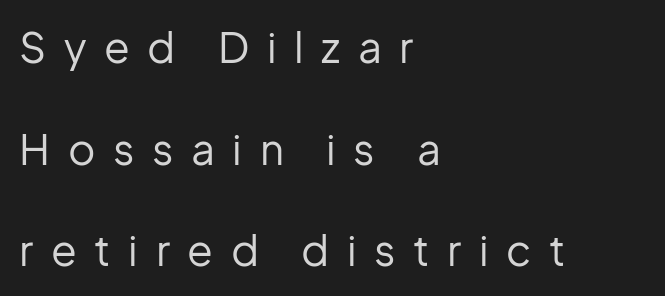
A typesetter would mark this as roman, not italic. Compared with a centered layout, this one pins lines to the left instead. Weight: regular or lighter. Type without underlining. Words appear elongated and porous because spacing is wide.
